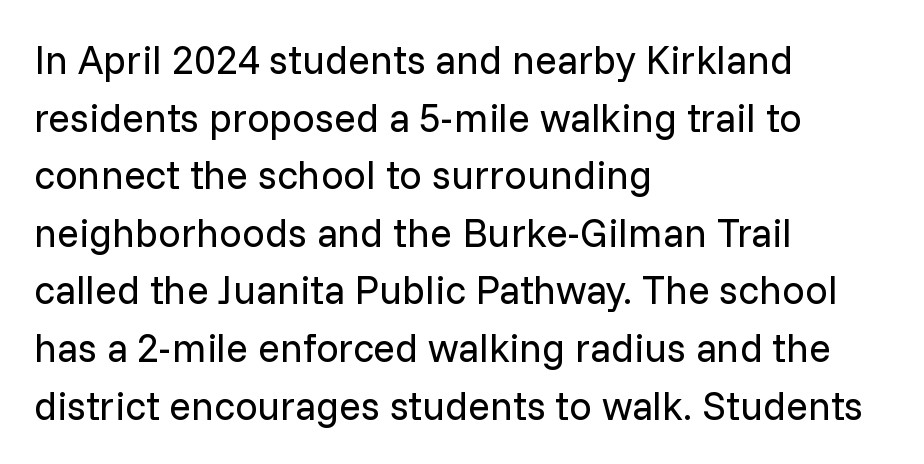
There is no visible air inserted between adjacent glyphs. This sample is left-justified, so line endings fall wherever the words run out. Unlike a traditional serif, this face leaves its strokes unadorned. Words float on clear page, feet unadorned. The letters advance in unequal steps, a hallmark of proportional type.
